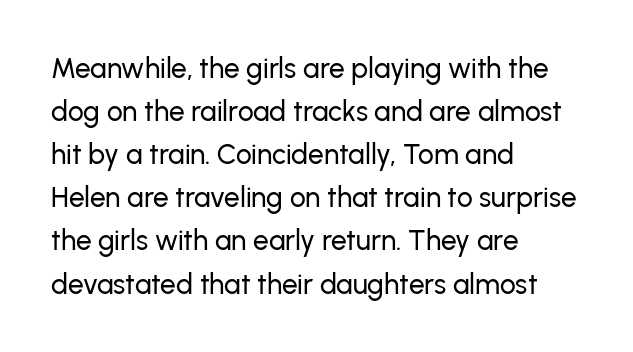
Vertically, the passage feels balanced, rows spaced as you'd expect. What kind of face is this? One without serifs — a sans. Here the designer chose a conventional face with non-uniform glyph widths. Look at the tracking — it's just the regular setting, nothing added. Designer's note — italics off, roman on.
